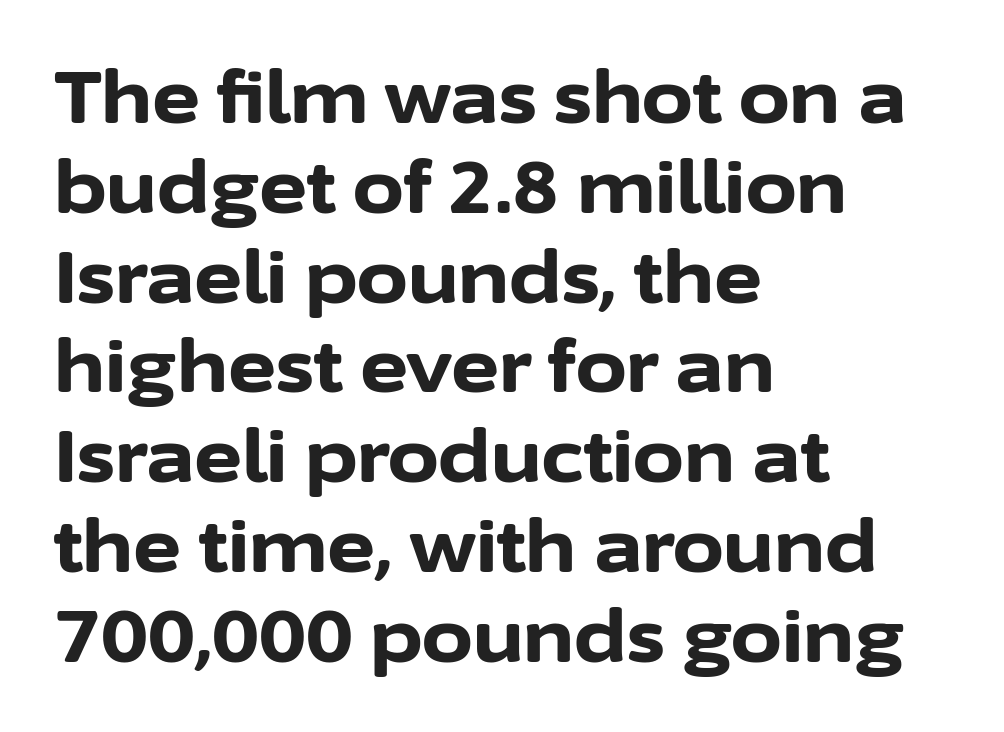
Q: Is the text bold? A: Yes.
Q: Is the text italic (slanted)? A: No, it is upright.
Q: Is the typeface a serif or a sans-serif typeface? A: Sans-serif.
Q: Is the text underlined? A: No.
Q: How is the paragraph aligned? A: Left-aligned.
Q: Is the spacing between letters normal or unusually wide? A: Normal.
Q: Width (condensed, normal, or wide)? A: Normal.
Q: Stroke contrast? A: Low.
Q: x-height? A: Medium.
Q: Monospaced? A: No.
